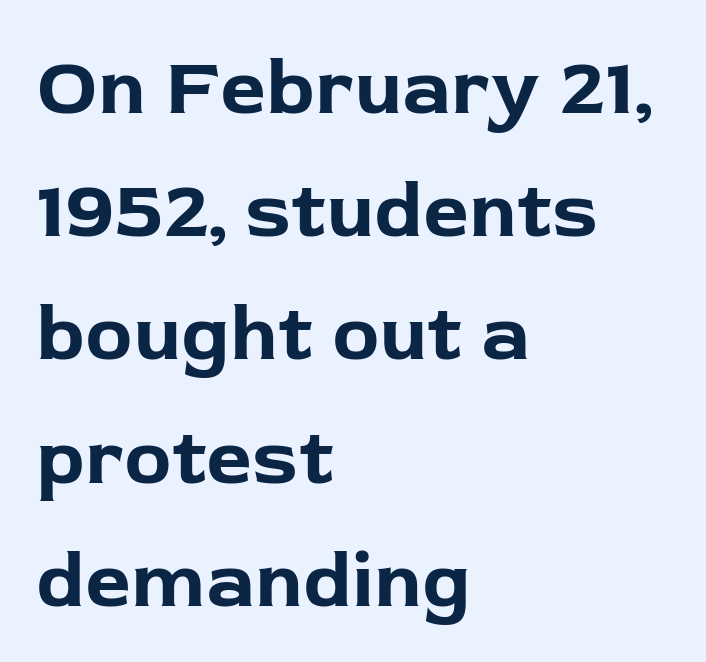
{"serif": "no", "italic": "no", "bold": "yes", "weight": "bold", "width": "normal", "stroke_contrast": "low", "x_height": "medium", "monospaced": "no", "underline": "no", "align": "left", "line_spacing": "normal", "line_spacing_ratio": 1.54, "letter_spacing": "normal", "letter_spacing_em": 0.0, "glyph_px": 80}
